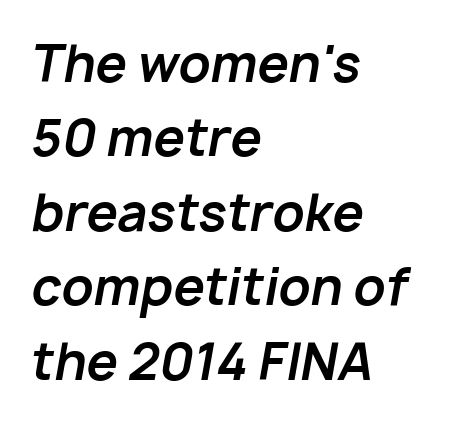
Q: Is the text bold? A: Yes.
Q: Is the text italic (slanted)? A: Yes, it leans right by about 10 degrees.
Q: Is the text underlined? A: No.
Q: How is the paragraph aligned? A: Left-aligned.
Q: Is the spacing between letters normal or unusually wide? A: Normal.
Q: Is the spacing between lines tight, normal or loose? A: Normal.
Q: Width (condensed, normal, or wide)? A: Normal.
Q: Stroke contrast? A: Low.
Q: x-height? A: Medium.
Q: Monospaced? A: No.
